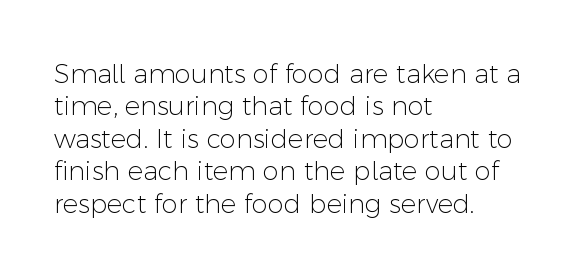
{"italic": "no", "bold": "no", "underline": "no", "align": "left", "line_spacing": "normal", "line_spacing_ratio": 1.25, "letter_spacing": "normal", "letter_spacing_em": 0.0, "glyph_px": 26}
